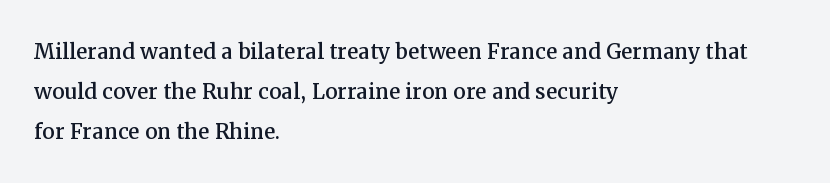
Q: Is the text italic (slanted)? A: No, it is upright.
Q: Is the typeface a serif or a sans-serif typeface? A: Serif.
Q: Is the text underlined? A: No.
Q: How is the paragraph aligned? A: Left-aligned.
Q: Is the spacing between letters normal or unusually wide? A: Normal.
Q: Is the spacing between lines tight, normal or loose? A: Normal.
Q: Width (condensed, normal, or wide)? A: Normal.
Q: Stroke contrast? A: Medium.
Q: x-height? A: Medium.
Q: Monospaced? A: No.
